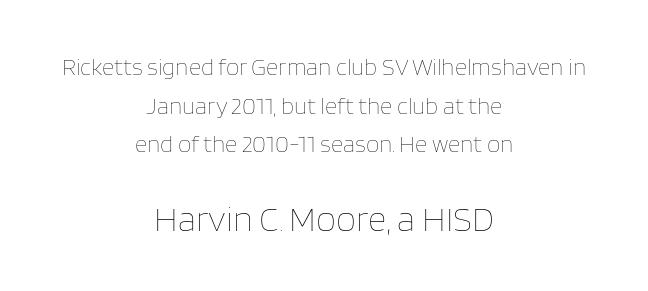
Q: Is the text bold? A: No.
Q: Is the text italic (slanted)? A: No, it is upright.
Q: Is the text underlined? A: No.
Q: How is the paragraph aligned? A: Centered.
Q: Is the spacing between letters normal or unusually wide? A: Normal.
Q: Is the spacing between lines tight, normal or loose? A: Normal.
Q: Which block of text is set in a larger size, the first (top) or the second (bottom)? A: The second (bottom) one.
Q: Width (condensed, normal, or wide)? A: Normal.
Q: Stroke contrast? A: Low.
Q: x-height? A: Large.
Q: Monospaced? A: No.
